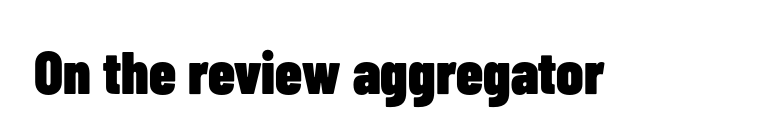
Compared with typical body copy, the letter spacing here is the same. Each row of text sits above clean, open space. Heavy-handed strokes throughout: this text is bold. The letters stand straight up with perfectly vertical stems. You could not count columns in this text — the font is proportionally spaced.
